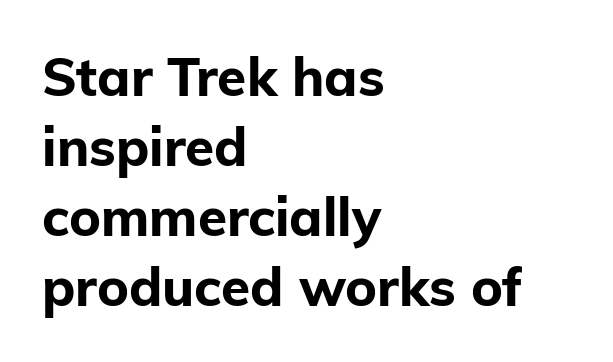
The image shows 53 px bold sans-serif type, upright; set left-aligned, normal line spacing (1.32x), normal letter spacing, not underlined; low stroke contrast and a medium x-height.
